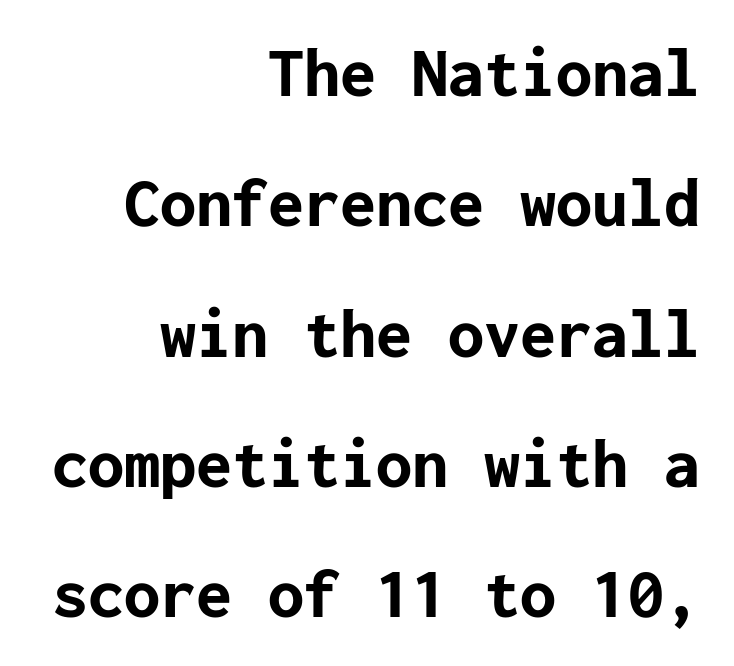
The image shows 72 px bold sans-serif type, upright; set right-aligned, line spacing 1.81x, normal letter spacing, not underlined; low stroke contrast and a medium x-height.
